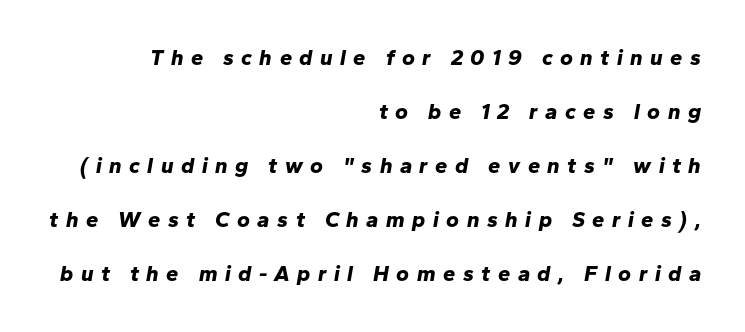
Q: Is the text bold? A: Yes.
Q: Is the text italic (slanted)? A: Yes, it leans right by about 10 degrees.
Q: Is the text underlined? A: No.
Q: How is the paragraph aligned? A: Right-aligned.
Q: Is the spacing between letters normal or unusually wide? A: Unusually wide.
Q: Is the spacing between lines tight, normal or loose? A: Loose.
